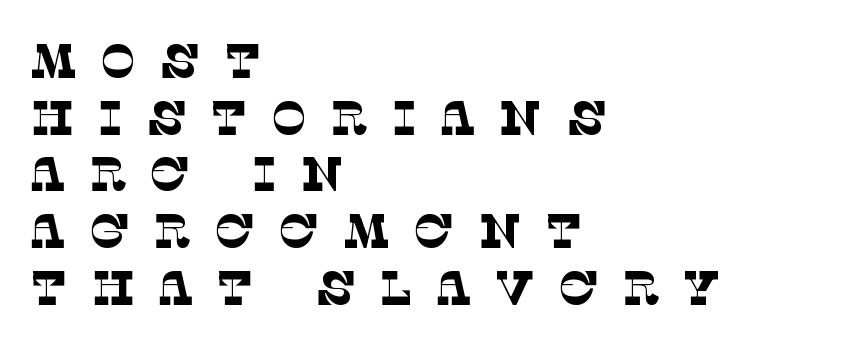
Line beginnings align vertically; line endings do not. Only glyphs here, with clear space below each row. Weight: in the light-to-regular range. Little horizontal feet cap the strokes, marking this as serif type.
